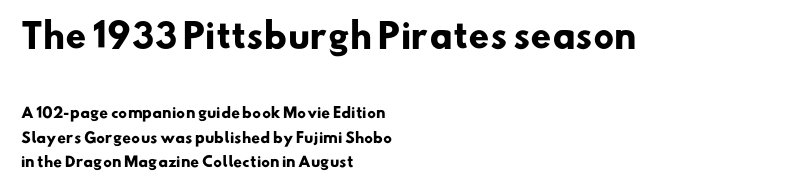
Q: Is the text bold? A: Yes.
Q: Is the typeface a serif or a sans-serif typeface? A: Sans-serif.
Q: Is the text underlined? A: No.
Q: How is the paragraph aligned? A: Left-aligned.
Q: Is the spacing between letters normal or unusually wide? A: Normal.
Q: Which block of text is set in a larger size, the first (top) or the second (bottom)? A: The first (top) one.
Q: Width (condensed, normal, or wide)? A: Normal.
Q: Stroke contrast? A: Low.
Q: x-height? A: Small.
Q: Monospaced? A: No.
